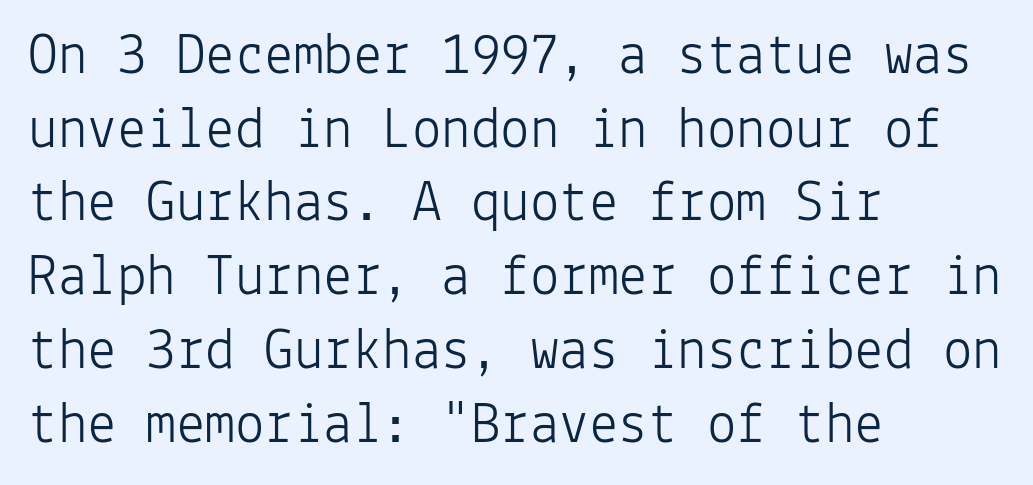
Q: Is the text bold? A: No.
Q: Is the text italic (slanted)? A: No, it is upright.
Q: Is the typeface a serif or a sans-serif typeface? A: Sans-serif.
Q: Is the text underlined? A: No.
Q: How is the paragraph aligned? A: Left-aligned.
Q: Is the spacing between letters normal or unusually wide? A: Normal.
Q: Is the spacing between lines tight, normal or loose? A: Normal.
Q: Width (condensed, normal, or wide)? A: Normal.
Q: Stroke contrast? A: Low.
Q: x-height? A: Medium.
Q: Monospaced? A: Yes.
